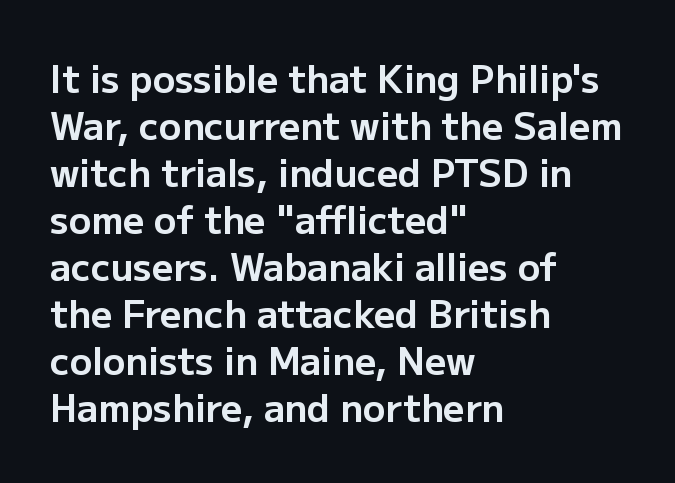
{"serif": "no", "italic": "no", "bold": "yes", "weight": "bold", "width": "normal", "stroke_contrast": "low", "x_height": "medium", "monospaced": "no", "underline": "no", "align": "left", "line_spacing": "normal", "line_spacing_ratio": 1.27, "letter_spacing": "normal", "letter_spacing_em": 0.0, "glyph_px": 37}
